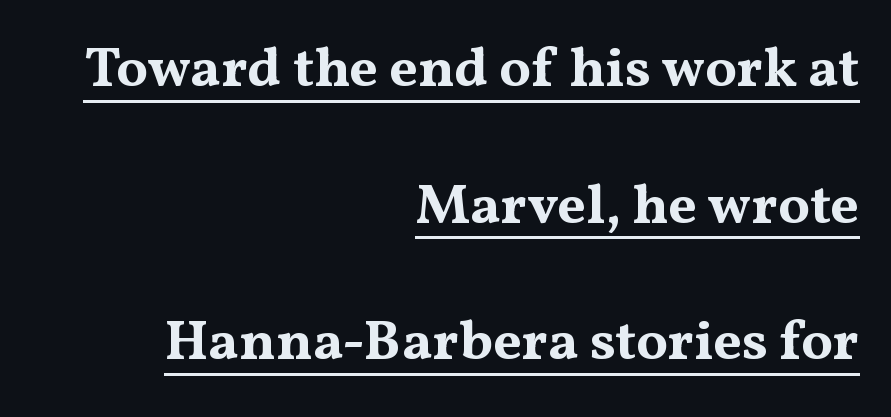
Students, observe: this is what heavily led, spacious text looks like. Character widths vary here, with narrow letters taking less room than wide ones. Heavy-handed strokes throughout: this text is bold. Every word sits above its own underline.
